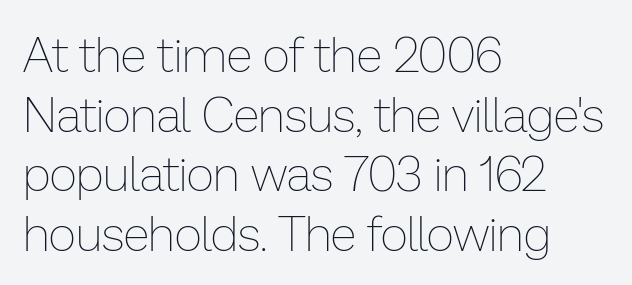
{"italic": "no", "bold": "no", "weight": "thin", "width": "normal", "stroke_contrast": "low", "x_height": "medium", "monospaced": "no", "underline": "no", "align": "left", "line_spacing_ratio": 1.24, "letter_spacing": "normal", "letter_spacing_em": 0.0, "glyph_px": 48}
